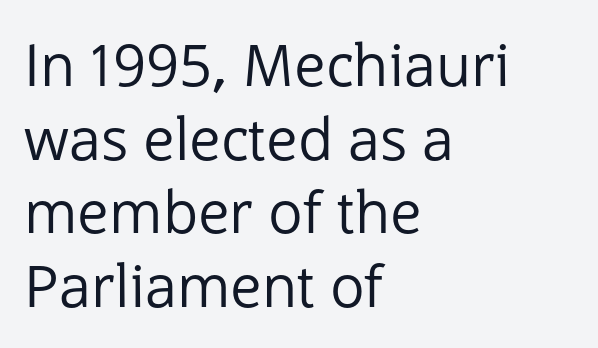
Q: Is the text bold? A: No.
Q: Is the text italic (slanted)? A: No, it is upright.
Q: Is the typeface a serif or a sans-serif typeface? A: Sans-serif.
Q: Is the text underlined? A: No.
Q: How is the paragraph aligned? A: Left-aligned.
Q: Is the spacing between letters normal or unusually wide? A: Normal.
Q: Is the spacing between lines tight, normal or loose? A: Normal.
Q: Width (condensed, normal, or wide)? A: Normal.
Q: Stroke contrast? A: Low.
Q: x-height? A: Medium.
Q: Monospaced? A: No.
